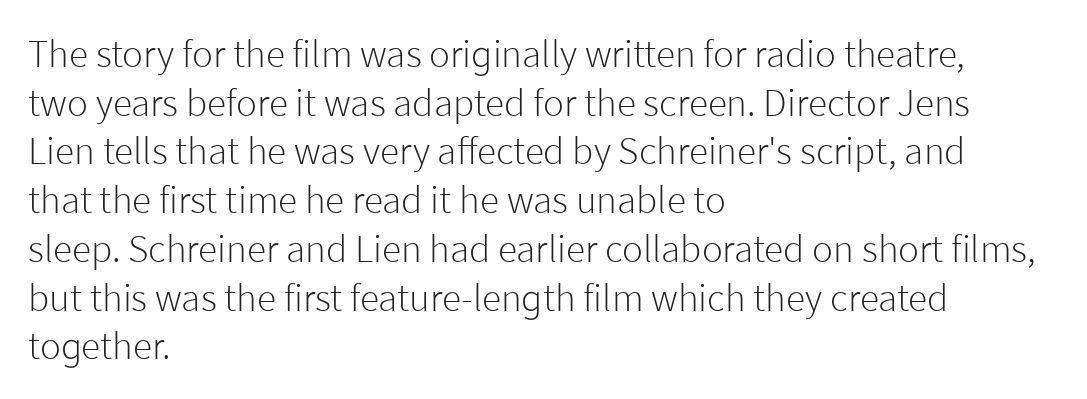
{"serif": "no", "italic": "no", "bold": "no", "weight": "light", "width": "normal", "stroke_contrast": "low", "x_height": "medium", "monospaced": "no", "underline": "no", "align": "left", "line_spacing": "normal", "line_spacing_ratio": 1.25, "letter_spacing": "normal", "letter_spacing_em": 0.0, "glyph_px": 39}
